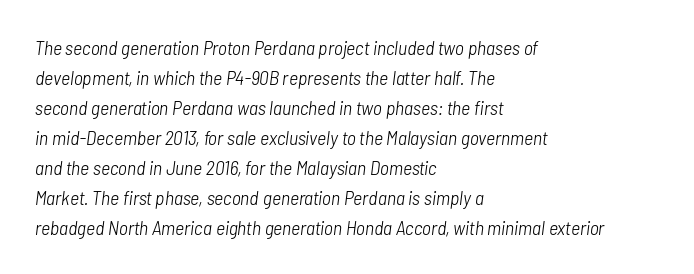
The image shows 20 px text type, italic (leaning right); set left-aligned, normal line spacing (1.5x), normal letter spacing, not underlined.
